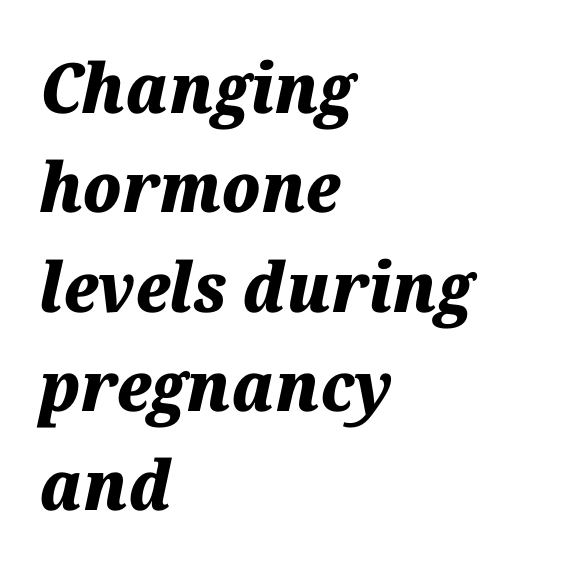
Beneath every word, the page is bare. Alignment: flush left. In terms of weight, the rendering is a true, heavy bold. You could not count columns in this text — the font is proportionally spaced.
